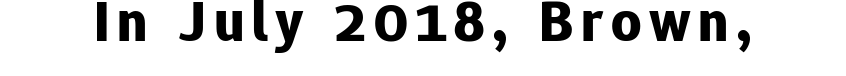
{"serif": "no", "italic": "no", "bold": "yes", "weight": "bold", "width": "normal", "stroke_contrast": "low", "x_height": "medium", "monospaced": "no", "underline": "no", "glyph_px": 59}
